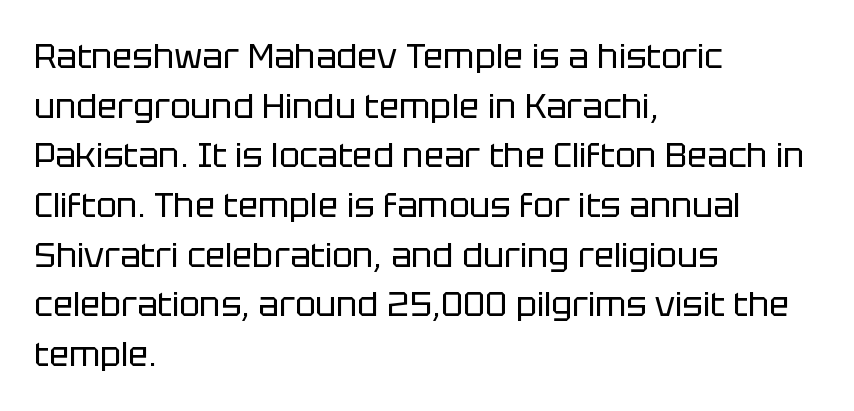
The image shows 34 px regular-weight sans-serif type, upright; set left-aligned, normal line spacing (1.46x), normal letter spacing, not underlined; low stroke contrast and a large x-height.
